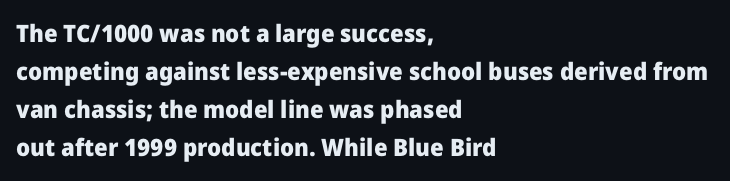
Any mark beneath the type? The region is blank. The letters stand upright; this is a roman face. The type is set solid horizontally, with unmodified tracking. Which margin do the lines hug? The left one — the right edge is uneven. The rendering uses a bold face; every stroke is thick and dark.
